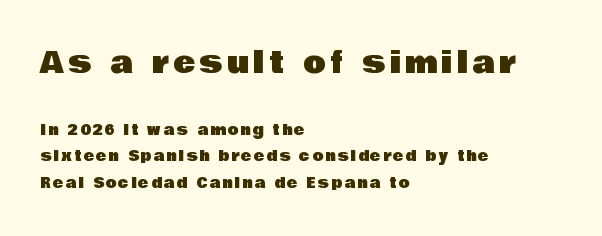
Q: Is the text italic (slanted)? A: No, it is upright.
Q: Is the typeface a serif or a sans-serif typeface? A: Sans-serif.
Q: Is the text underlined? A: No.
Q: How is the paragraph aligned? A: Left-aligned.
Q: Is the spacing between lines tight, normal or loose? A: Loose.
Q: Which block of text is set in a larger size, the first (top) or the second (bottom)? A: The first (top) one.
Q: Width (condensed, normal, or wide)? A: Normal.
Q: Stroke contrast? A: Low.
Q: x-height? A: Large.
Q: Monospaced? A: No.
